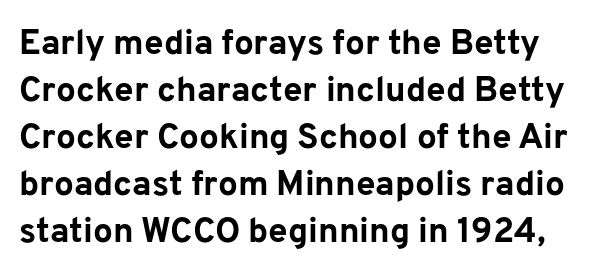
The image shows 35 px bold sans-serif type, upright; set normal line spacing (1.34x), normal letter spacing, not underlined; low stroke contrast and a medium x-height.
